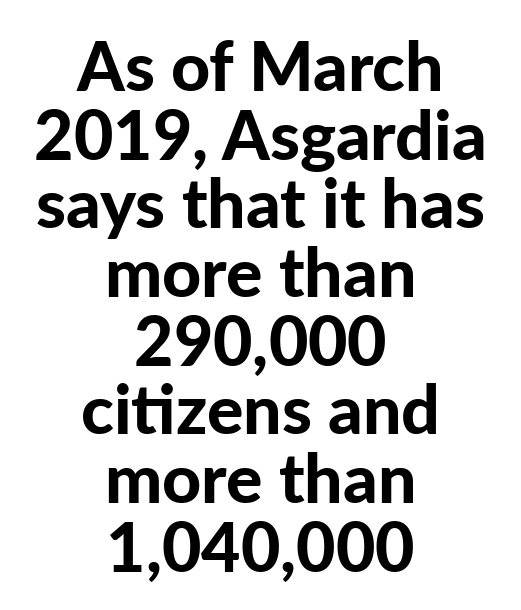
Notice how the passage keeps no hard edge, just a central spine. You can tell from the bare stems that sans-serif type was used. The letters stand upright; this is a roman face. What weight is shown? A full bold with thick strokes. Compared with typical paragraphs, the rows here are closer together.
